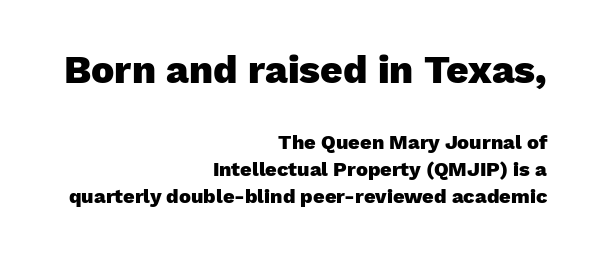
Q: Is the text bold? A: Yes.
Q: Is the text italic (slanted)? A: No, it is upright.
Q: Is the typeface a serif or a sans-serif typeface? A: Sans-serif.
Q: Is the text underlined? A: No.
Q: How is the paragraph aligned? A: Right-aligned.
Q: Is the spacing between letters normal or unusually wide? A: Normal.
Q: Is the spacing between lines tight, normal or loose? A: Normal.
Q: Which block of text is set in a larger size, the first (top) or the second (bottom)? A: The first (top) one.
Q: Width (condensed, normal, or wide)? A: Normal.
Q: Stroke contrast? A: Low.
Q: x-height? A: Medium.
Q: Monospaced? A: No.
